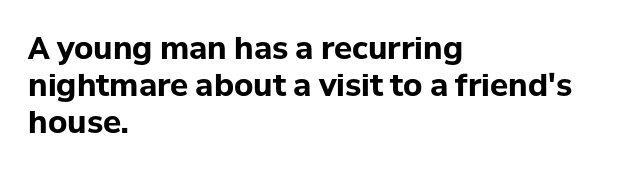
The image shows 30 px bold sans-serif type, upright; set left-aligned, line spacing 1.24x, normal letter spacing, not underlined; low stroke contrast and a medium x-height.
